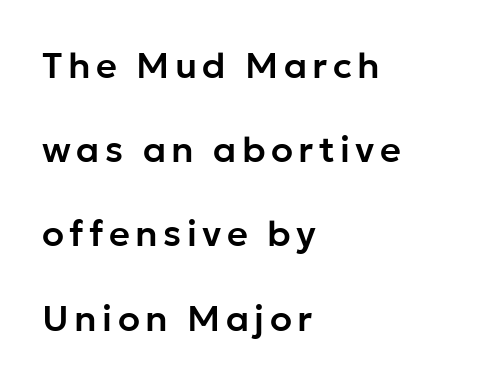
Q: Is the text italic (slanted)? A: No, it is upright.
Q: Is the typeface a serif or a sans-serif typeface? A: Sans-serif.
Q: Is the text underlined? A: No.
Q: How is the paragraph aligned? A: Left-aligned.
Q: Is the spacing between lines tight, normal or loose? A: Loose.
Q: Width (condensed, normal, or wide)? A: Normal.
Q: Stroke contrast? A: Low.
Q: x-height? A: Medium.
Q: Monospaced? A: No.
